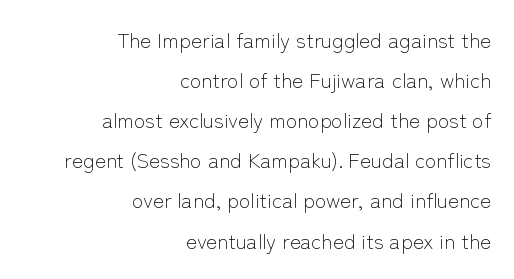
{"italic": "no", "bold": "no", "underline": "no", "align": "right", "line_spacing": "loose", "line_spacing_ratio": 1.91, "letter_spacing": "normal", "letter_spacing_em": 0.0, "glyph_px": 21}
